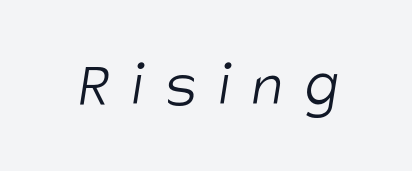
Type without underlining. Regarding serifs, this sample does without them. The typesetting does not lean heavy: it is not bold. Does extra space separate the letters? Yes, quite a lot of it. Proportional: the letters do not fall into vertical columns.
